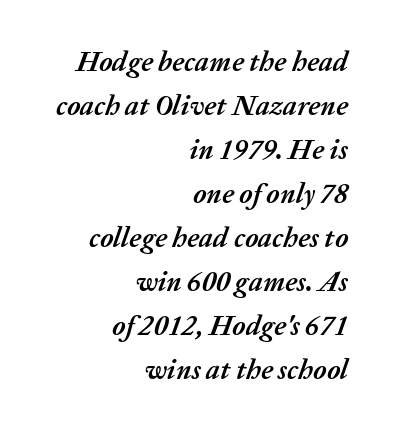
The image shows 28 px semibold type, italic (leaning right); set right-aligned, normal line spacing (1.57x), normal letter spacing, not underlined; medium stroke contrast and a medium x-height.
